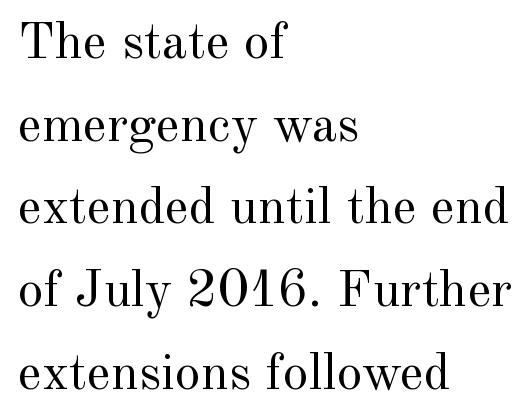
The gap between lines stays unmarked. The letters carry serifs — small finishing strokes at the ends of their stems. The letters advance in unequal steps, a hallmark of proportional type. The font sits on the lighter half of the weight spectrum, regular included. The letterforms sit shoulder to shoulder at normal distance. Unlike italic type, these characters show no tilt at all.
